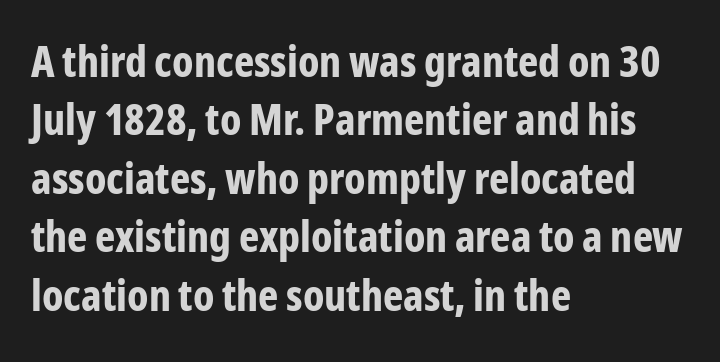
Compared with typical body copy, the letter spacing here is the same. Nope, not italic — everything's standing straight. The letters are bold, with thick, heavy strokes. Do the characters align in a grid? No, the font is proportional. Casual observation: everything's shoved over to the left. Vertically, the passage feels balanced, rows spaced as you'd expect.
